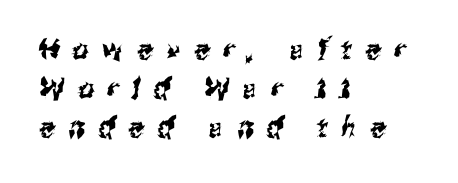
Q: Is the typeface a serif or a sans-serif typeface? A: Sans-serif.
Q: Is the text underlined? A: No.
Q: How is the paragraph aligned? A: Left-aligned.
Q: Is the spacing between letters normal or unusually wide? A: Unusually wide.
Q: Is the spacing between lines tight, normal or loose? A: Normal.
Q: Width (condensed, normal, or wide)? A: Condensed.
Q: Stroke contrast? A: Medium.
Q: x-height? A: Medium.
Q: Monospaced? A: No.
